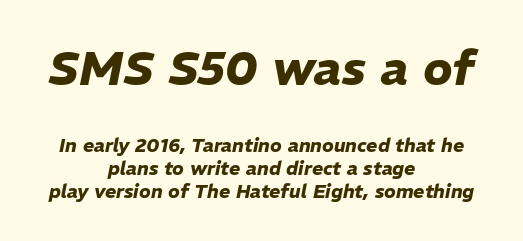
{"italic": "yes", "lean": "right", "slant_degrees": 11, "bold": "yes", "weight": "heavy", "width": "normal", "stroke_contrast": "low", "x_height": "medium", "monospaced": "no", "underline": "no", "align": "center", "line_spacing_ratio": 1.2, "letter_spacing": "normal", "letter_spacing_em": 0.0, "larger_block": "first", "size_ratio": 2.53, "glyph_px": 48}
